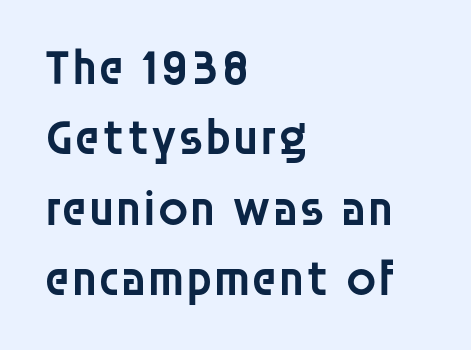
{"serif": "no", "italic": "no", "bold": "semi", "weight": "semibold", "width": "normal", "stroke_contrast": "low", "x_height": "large", "monospaced": "no", "underline": "no", "align": "left", "line_spacing": "normal", "line_spacing_ratio": 1.41, "letter_spacing": "normal", "letter_spacing_em": 0.0, "glyph_px": 50}
